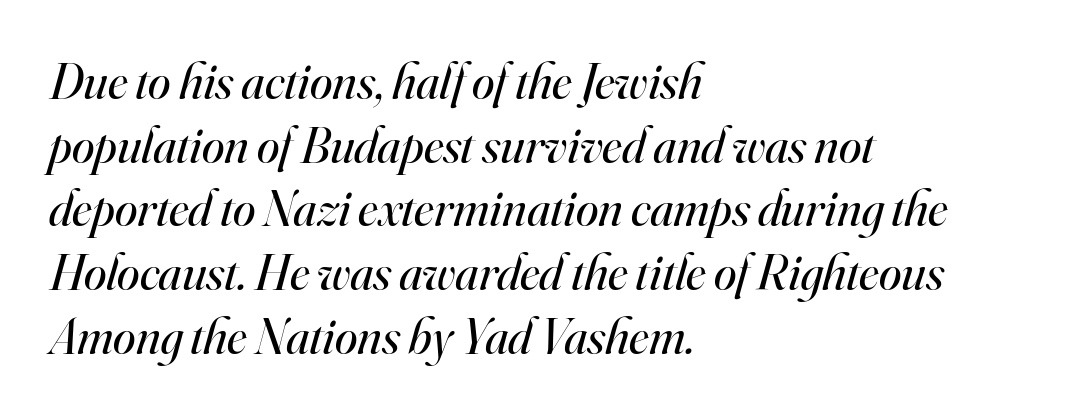
The image shows 51 px regular-weight serif type, italic (leaning right); set left-aligned, normal line spacing (1.25x), normal letter spacing, not underlined; high stroke contrast and a small x-height.
